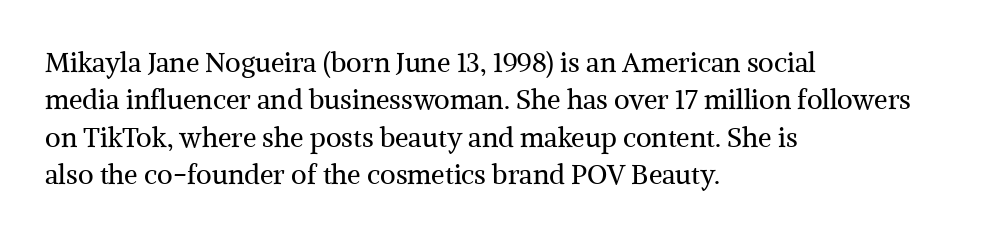
Interline gaps are of average width in this sample. Inter-character spacing is left at the font's built-in metrics. If you drew a line through each stem, it would be perfectly vertical. Words float on clear page, feet unadorned. Each line starts at the same left margin while the right side varies.
